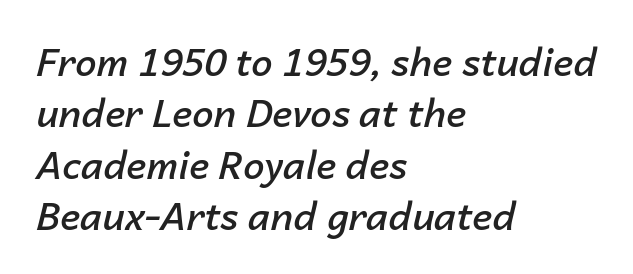
I'd describe the lettering as semibold — firm but not a full bold. The letters advance in unequal steps, a hallmark of proportional type. The letters are slanted; this is an italic face. Check under the words: just untouched page.
